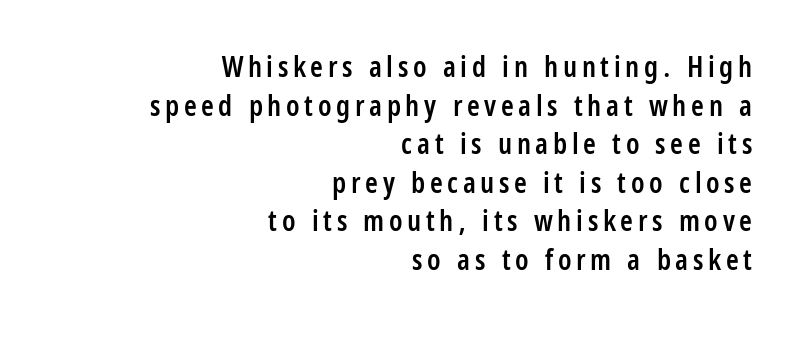
Is there much room between lines? A standard amount, neither cramped nor airy. The space directly below the letters is spotless. Is the block centered? No — it sits flush against the right margin. Look at the stroke-to-counter ratio: somewhat heavy, a semibold. If you drew a line through each stem, it would be perfectly vertical. A typesetter would label this face a sans.
